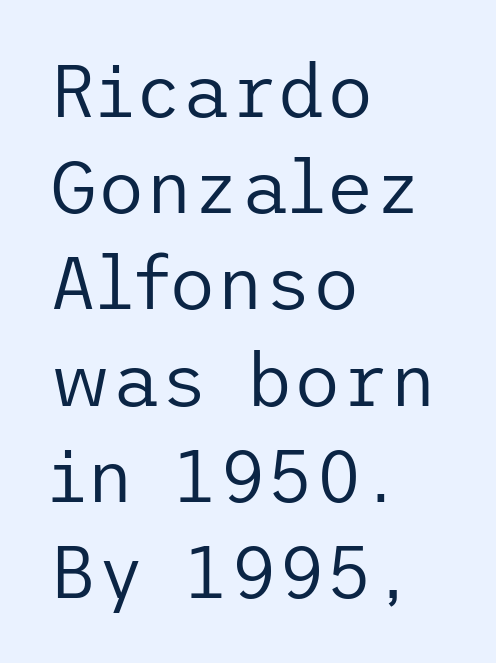
The image shows 74 px regular-weight sans-serif type, upright; set left-aligned, normal line spacing (1.3x), normal letter spacing, not underlined; low stroke contrast and a medium x-height.
